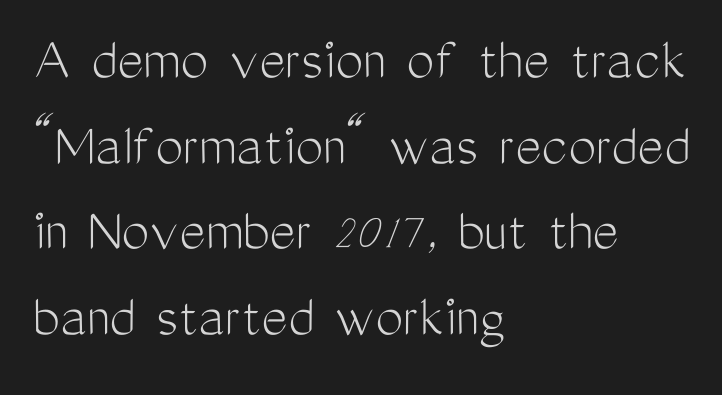
{"serif": "no", "italic": "no", "bold": "no", "weight": "light", "width": "condensed", "stroke_contrast": "medium", "x_height": "medium", "monospaced": "no", "underline": "no", "align": "left", "line_spacing": "normal", "line_spacing_ratio": 1.38, "letter_spacing": "normal", "letter_spacing_em": 0.0, "glyph_px": 62}
